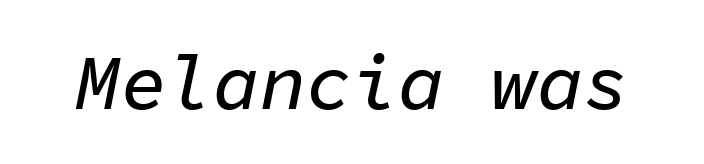
{"italic": "yes", "lean": "right", "slant_degrees": 11, "width": "normal", "stroke_contrast": "low", "x_height": "medium", "monospaced": "yes", "underline": "no", "letter_spacing": "normal", "letter_spacing_em": 0.0, "glyph_px": 77}
